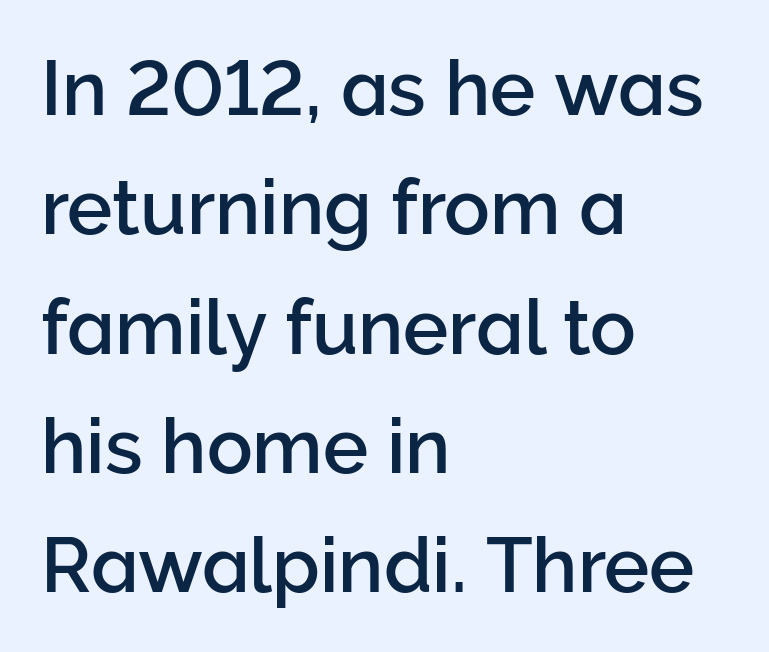
{"serif": "no", "italic": "no", "width": "normal", "stroke_contrast": "low", "x_height": "medium", "monospaced": "no", "underline": "no", "align": "left", "line_spacing": "normal", "line_spacing_ratio": 1.57, "letter_spacing": "normal", "letter_spacing_em": 0.0, "glyph_px": 76}
